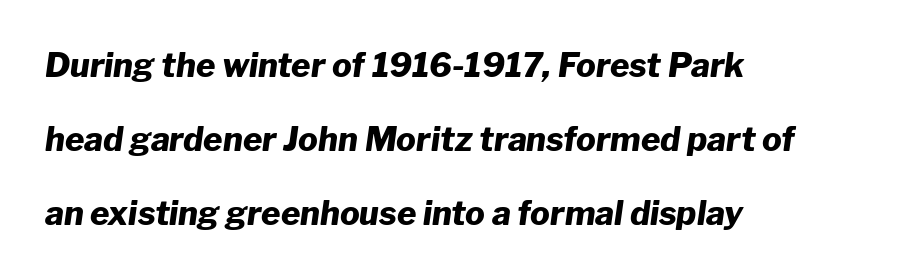
{"italic": "yes", "lean": "right", "slant_degrees": 8, "bold": "yes", "weight": "heavy", "width": "normal", "stroke_contrast": "low", "x_height": "medium", "monospaced": "no", "underline": "no", "align": "left", "line_spacing": "loose", "line_spacing_ratio": 2.24, "letter_spacing": "normal", "letter_spacing_em": 0.0, "glyph_px": 33}
